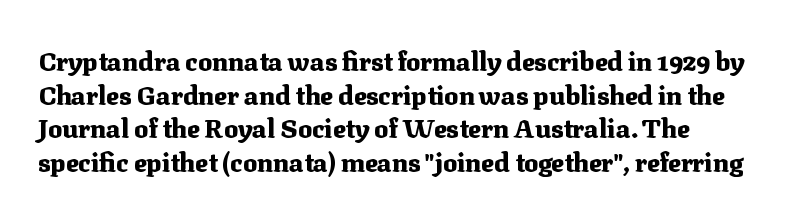
Regarding leading, the lines here are spaced in the standard way. Nothing unusual about the tracking: characters are spaced as the font intends. Clear beneath every line of the passage. The compositor pushed each line to the left boundary. Ascenders rise straight up at ninety degrees. The font is running at its bold setting.
